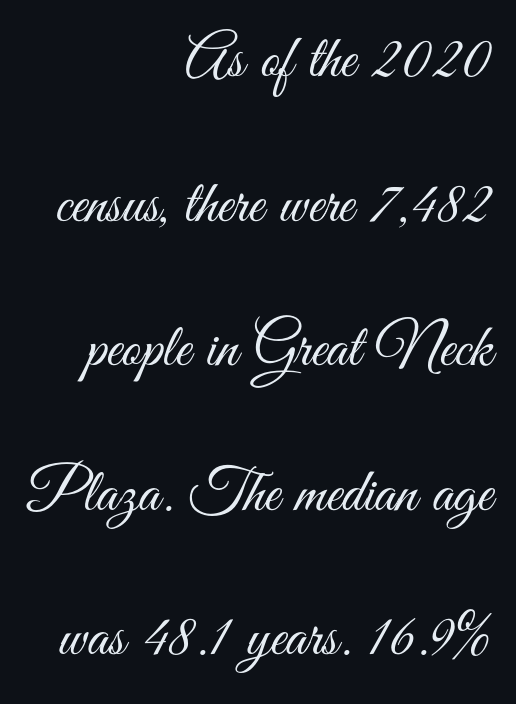
{"serif": "no", "bold": "no", "weight": "light", "width": "condensed", "stroke_contrast": "medium", "x_height": "small", "monospaced": "no", "underline": "no", "align": "right", "line_spacing": "loose", "line_spacing_ratio": 2.37, "letter_spacing": "normal", "letter_spacing_em": 0.0, "glyph_px": 61}
